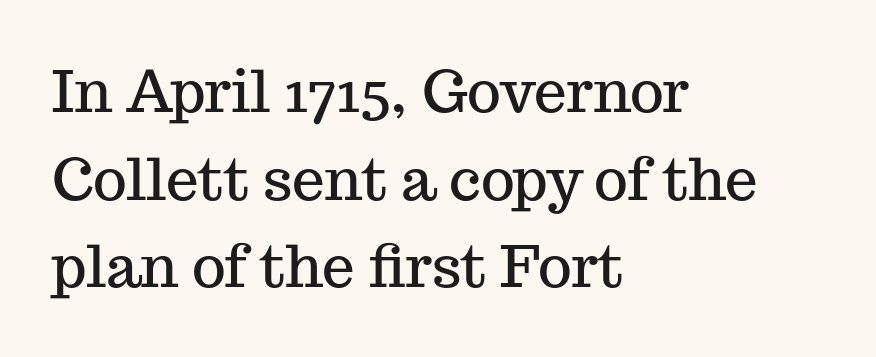
The image shows 58 px serif type, upright; set left-aligned, normal line spacing (1.51x), normal letter spacing, not underlined; medium stroke contrast and a medium x-height.
